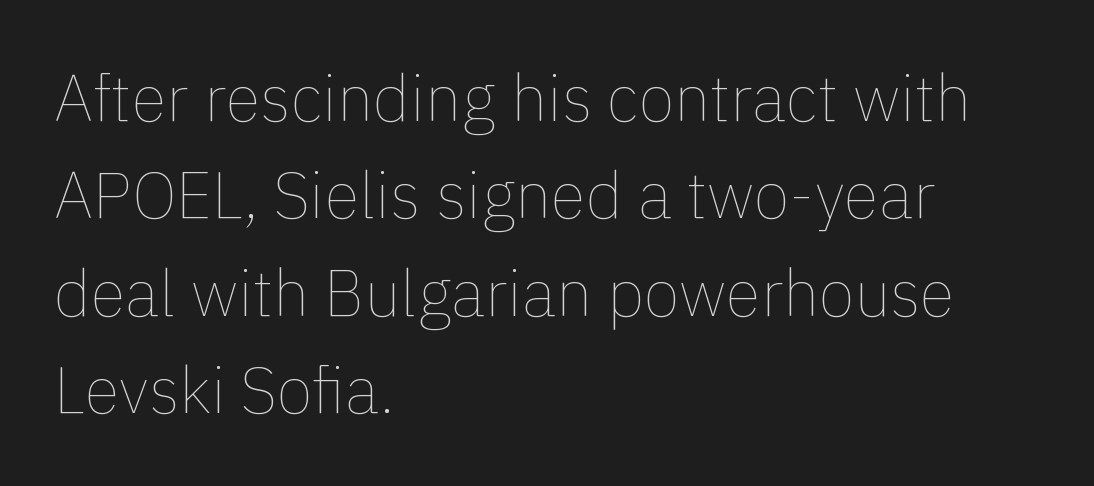
The image shows 65 px thin type, upright; set left-aligned, normal line spacing (1.5x), normal letter spacing, not underlined; a medium x-height.
